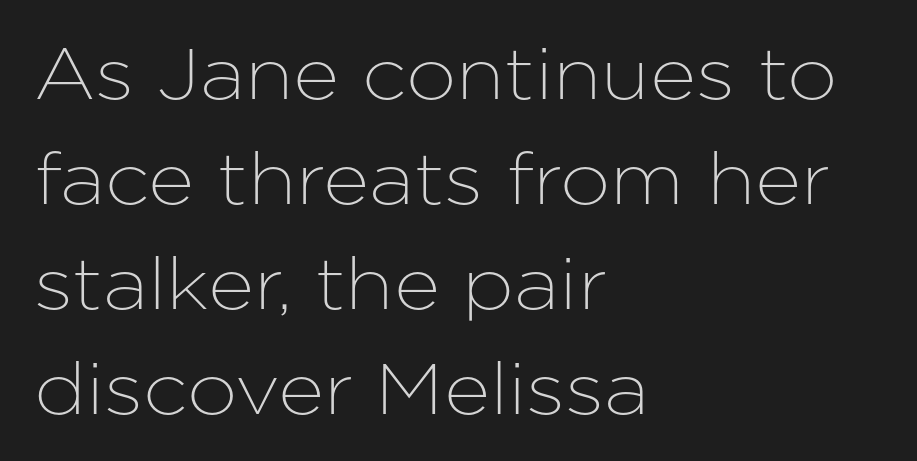
The image shows 72 px sans-serif type, upright; set left-aligned, normal line spacing (1.46x), normal letter spacing, not underlined; low stroke contrast and a medium x-height.
